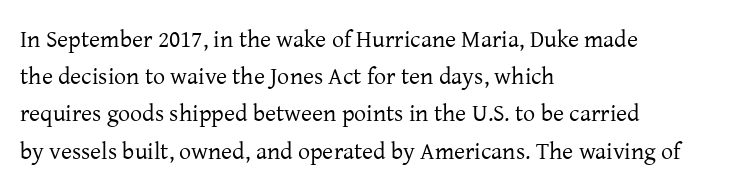
Q: Is the text bold? A: No.
Q: Is the text italic (slanted)? A: No, it is upright.
Q: Is the text underlined? A: No.
Q: How is the paragraph aligned? A: Left-aligned.
Q: Is the spacing between letters normal or unusually wide? A: Normal.
Q: Is the spacing between lines tight, normal or loose? A: Normal.
